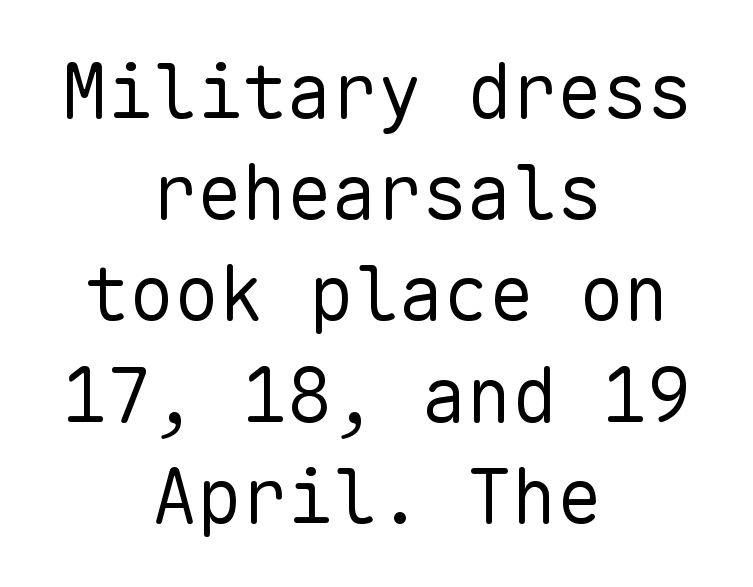
{"serif": "no", "italic": "no", "bold": "no", "weight": "regular", "width": "normal", "stroke_contrast": "low", "x_height": "medium", "monospaced": "yes", "underline": "no", "align": "center", "line_spacing": "normal", "line_spacing_ratio": 1.35, "letter_spacing": "normal", "letter_spacing_em": 0.0, "glyph_px": 75}
